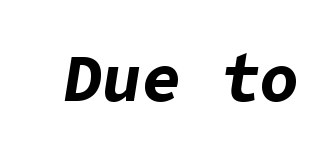
This is heavy type, rendered in bold. The horizontal fit of the characters is conventional and even. The whole block is typeset with a tilt. Just letters on the line, the space beneath them empty.
